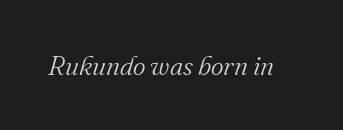
Characters are canted at an angle relative to the baseline's perpendicular. The specimen omits any rule beneath the text block's lines. The face looks like a standard text weight, possibly lighter. How are the letters spaced? Ordinarily, with no added tracking.
